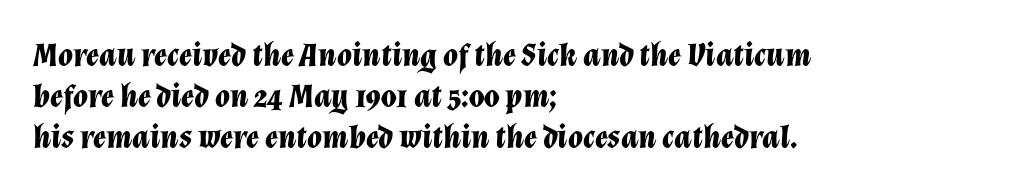
Characters follow at the spacing the type designer built in. Any mark beneath the type? The region is blank. Slanted lettering throughout. Is the block centered? No — it sits flush against the left margin. The sample has been set heavy, in full bold.
